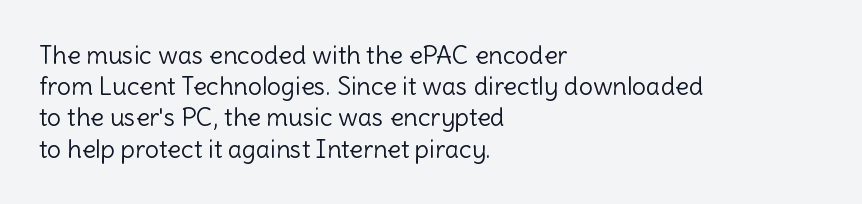
Q: Is the text bold? A: No.
Q: Is the text italic (slanted)? A: No, it is upright.
Q: Is the text underlined? A: No.
Q: How is the paragraph aligned? A: Left-aligned.
Q: Is the spacing between letters normal or unusually wide? A: Normal.
Q: Is the spacing between lines tight, normal or loose? A: Normal.
